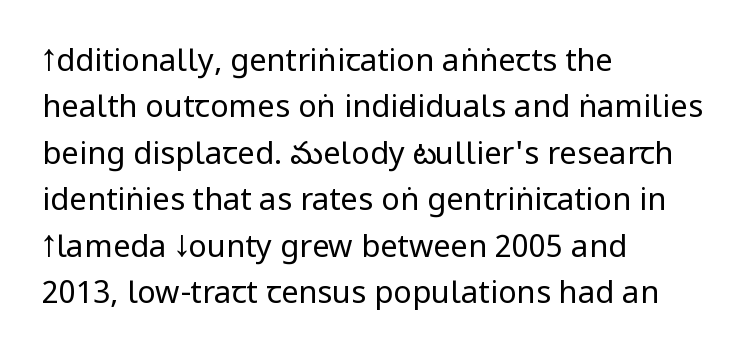
The image shows 31 px regular-weight, condensed sans-serif type, upright; set left-aligned, normal line spacing (1.5x), normal letter spacing, not underlined; low stroke contrast.
